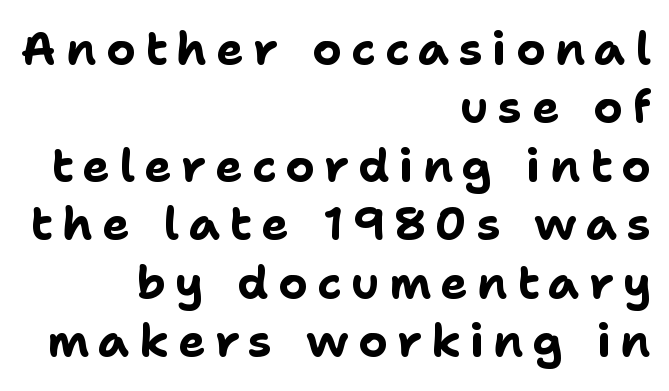
The face used here is proportionally spaced, like ordinary book or web type. The paragraph shown leans on its right margin. The type sits square on the baseline with zero lean. The rendering shows plain stroke endings on the letterforms — a sans-serif design. Compared with an ordinary text face, these strokes are far heavier — a full bold. Notice how descenders clear the ascenders below comfortably — that's standard leading.
